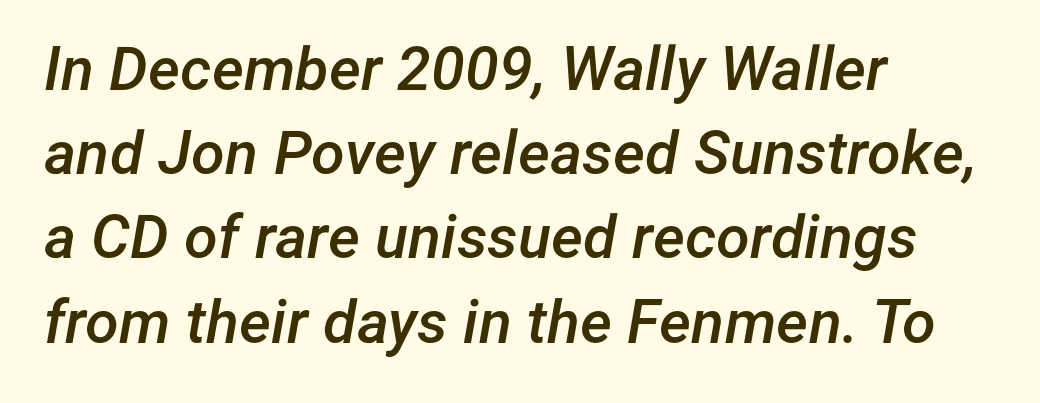
Strokes here are thickened, but only to semibold level. The compositor pushed each line to the left boundary. Think of a printed novel: that variable character pitch is what you see here. Is there much room between lines? A standard amount, neither cramped nor airy. The passage shown is not underscored anywhere. Inter-character spacing is left at the font's built-in metrics.
